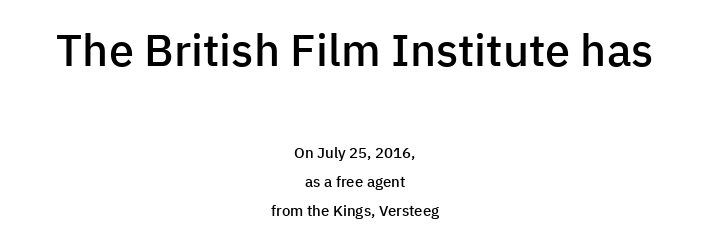
Q: Is the text bold? A: Semi-bold.
Q: Is the text italic (slanted)? A: No, it is upright.
Q: Is the typeface a serif or a sans-serif typeface? A: Sans-serif.
Q: Is the text underlined? A: No.
Q: How is the paragraph aligned? A: Centered.
Q: Is the spacing between letters normal or unusually wide? A: Normal.
Q: Is the spacing between lines tight, normal or loose? A: Loose.
Q: Which block of text is set in a larger size, the first (top) or the second (bottom)? A: The first (top) one.
Q: Width (condensed, normal, or wide)? A: Normal.
Q: Stroke contrast? A: Low.
Q: x-height? A: Medium.
Q: Monospaced? A: No.
